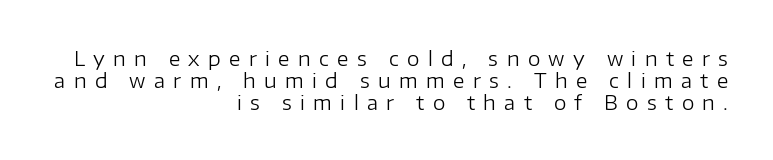
{"italic": "no", "bold": "no", "underline": "no", "align": "right", "line_spacing": "tight", "line_spacing_ratio": 1.09, "letter_spacing": "wide", "letter_spacing_em": 0.42, "glyph_px": 20}
